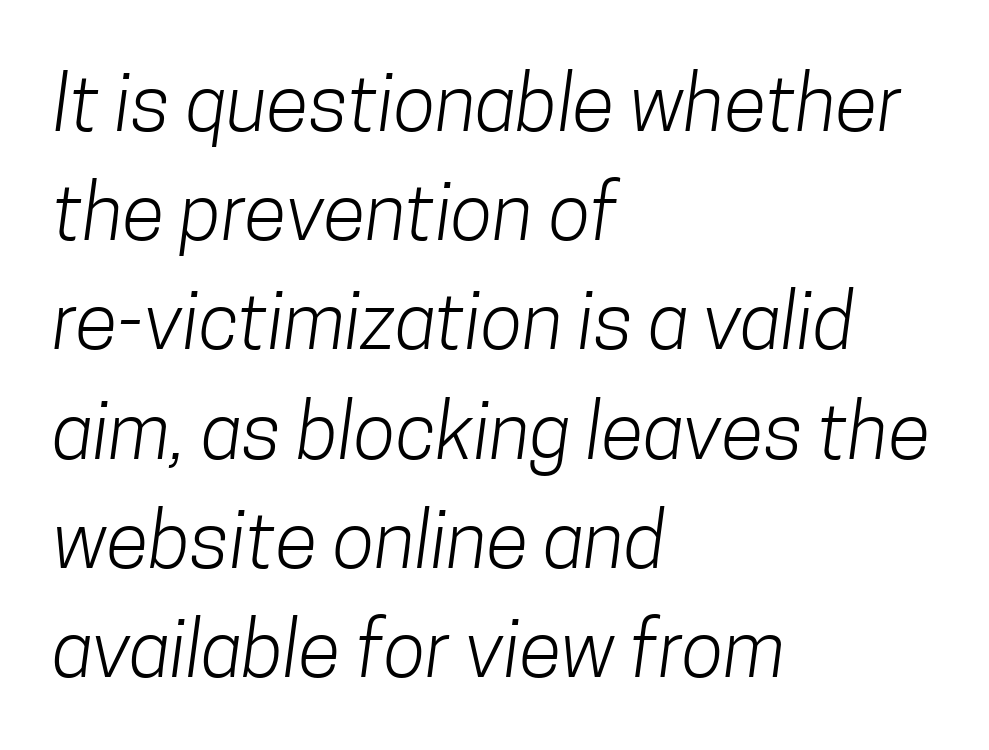
Character widths vary here, with narrow letters taking less room than wide ones. Typeset ragged right — the left edge is the straight one. Compared with typical paragraphs, the rows here are spaced about the same. Lines of text with bare space underneath. Each stroke keeps to a modest, everyday thickness or less. The face used here is a sans, in the tradition of grotesques and geometrics.
